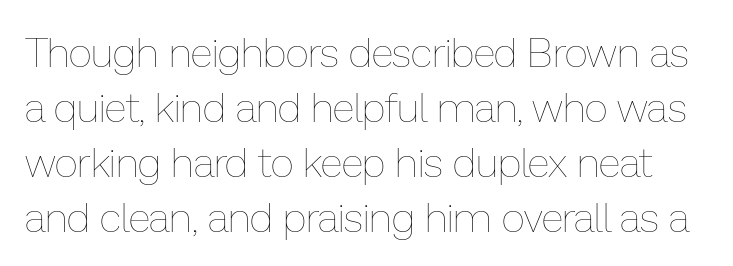
Q: Is the text bold? A: No.
Q: Is the text italic (slanted)? A: No, it is upright.
Q: Is the text underlined? A: No.
Q: Is the spacing between letters normal or unusually wide? A: Normal.
Q: Is the spacing between lines tight, normal or loose? A: Normal.
Q: Width (condensed, normal, or wide)? A: Normal.
Q: Stroke contrast? A: Low.
Q: x-height? A: Medium.
Q: Monospaced? A: No.
